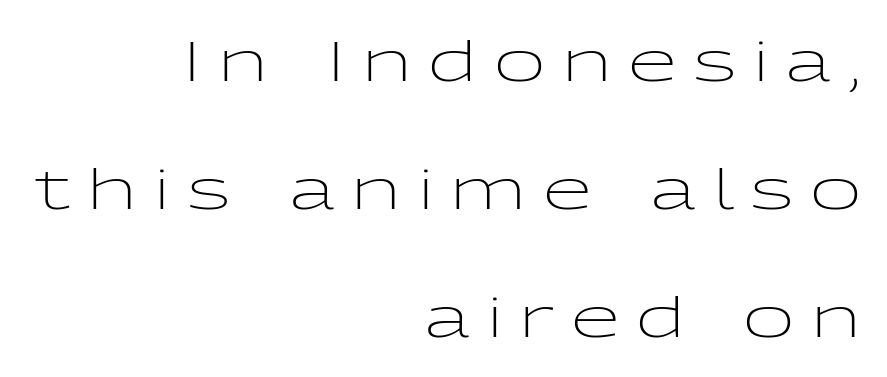
Q: Is the text bold? A: No.
Q: Is the text italic (slanted)? A: No, it is upright.
Q: Is the typeface a serif or a sans-serif typeface? A: Sans-serif.
Q: Is the text underlined? A: No.
Q: How is the paragraph aligned? A: Right-aligned.
Q: Is the spacing between letters normal or unusually wide? A: Unusually wide.
Q: Is the spacing between lines tight, normal or loose? A: Loose.
Q: Width (condensed, normal, or wide)? A: Wide.
Q: Stroke contrast? A: Low.
Q: x-height? A: Medium.
Q: Monospaced? A: No.
